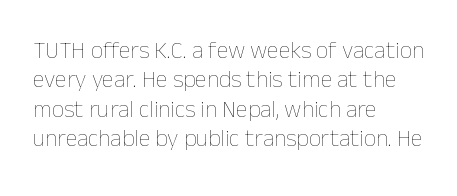
{"italic": "no", "bold": "no", "underline": "no", "align": "left", "line_spacing_ratio": 1.22, "letter_spacing": "normal", "letter_spacing_em": 0.0, "glyph_px": 24}
